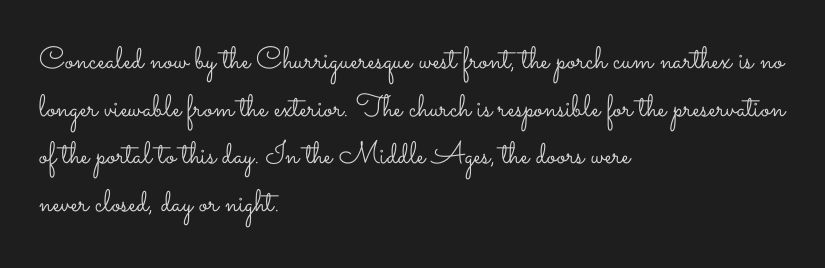
{"bold": "no", "weight": "light", "width": "wide", "stroke_contrast": "low", "x_height": "small", "monospaced": "no", "underline": "no", "align": "left", "line_spacing": "normal", "line_spacing_ratio": 1.54, "letter_spacing": "normal", "letter_spacing_em": 0.0, "glyph_px": 31}
